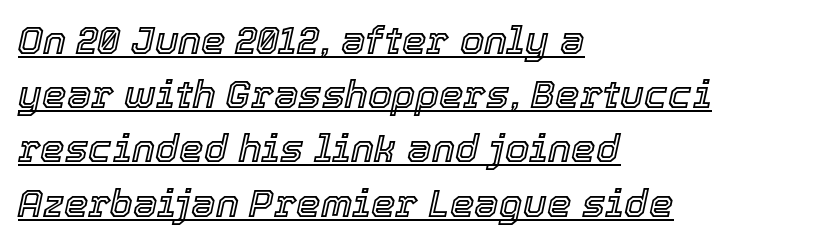
No extra tracking has been applied to these lines. Emphasis-style slanted type is in use. Left-aligned paragraph, ragged on the right. Emphasis is given by a line drawn under the lettering. Here the designer chose a conventional face with non-uniform glyph widths.
